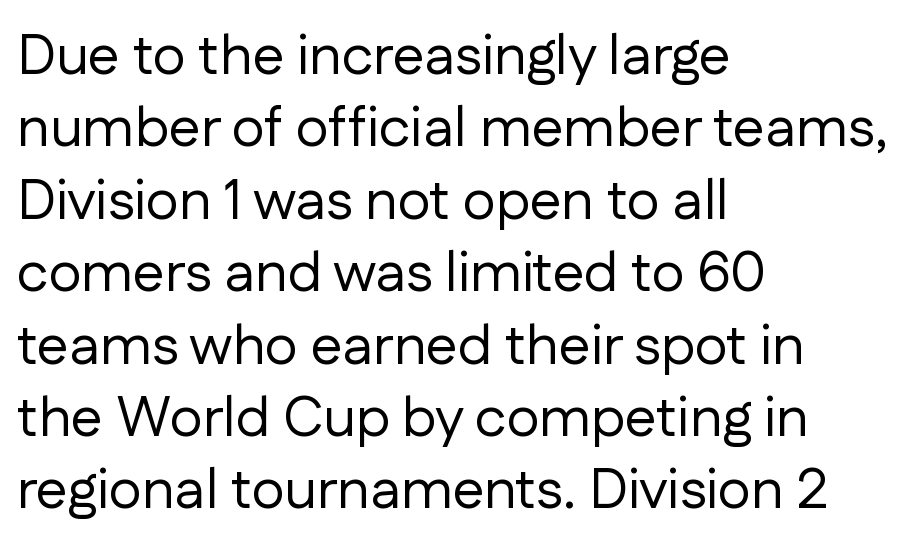
The image shows 57 px regular-weight sans-serif type, upright; set left-aligned, normal line spacing (1.27x), normal letter spacing, not underlined; low stroke contrast and a medium x-height.
